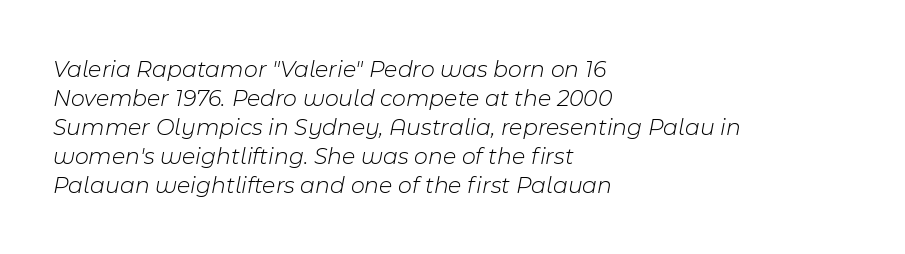
The strokes carry an ordinary text weight at most. The gap between lines stays unmarked. Leftover space on each line is placed entirely after the last word. Caption: standard tracking, unaltered.
